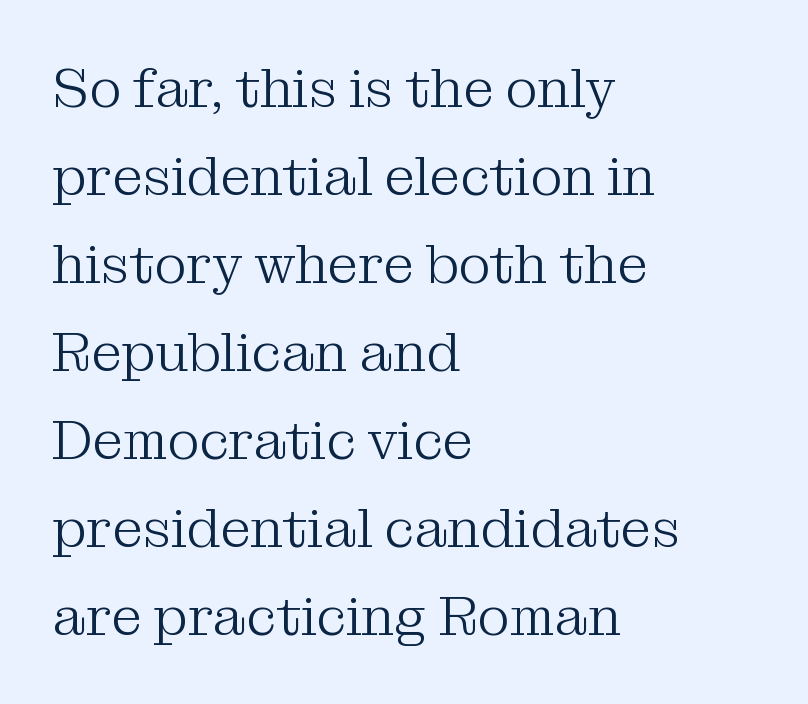
{"serif": "yes", "italic": "no", "bold": "no", "weight": "light", "width": "normal", "stroke_contrast": "medium", "x_height": "medium", "monospaced": "no", "underline": "no", "align": "left", "line_spacing": "normal", "line_spacing_ratio": 1.6, "letter_spacing": "normal", "letter_spacing_em": 0.0, "glyph_px": 55}
